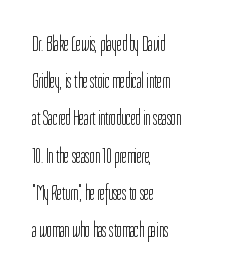
{"italic": "no", "bold": "no", "underline": "no", "align": "left", "line_spacing_ratio": 1.77, "letter_spacing": "normal", "letter_spacing_em": 0.0, "glyph_px": 21}
